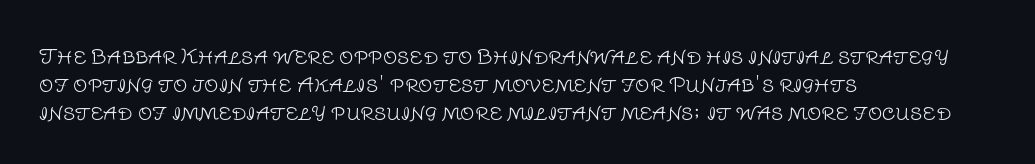
Nothing heavy about these letters — not bold at all. Compared with a centered layout, this one pins lines to the left instead. Spacing between characters is what you'd get straight out of the box. Anything drawn beneath the words? Only blank space.
